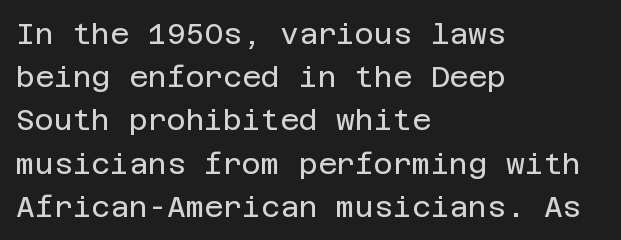
The image shows 29 px regular-weight sans-serif type, upright; set left-aligned, normal line spacing (1.49x), normal letter spacing, not underlined; low stroke contrast and a large x-height.
